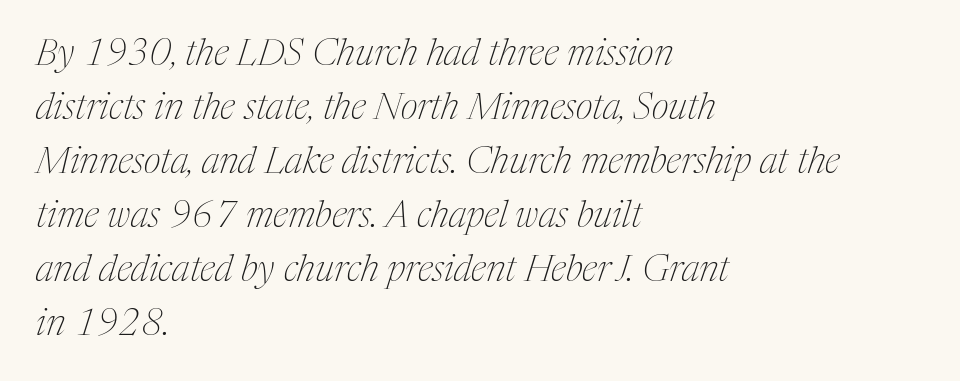
This rendering leaves character spacing at its baseline value. This is oblique type, the kind used for emphasis or titles. Unlike a clean sans, this face finishes its strokes with serifs. Lines of text with bare space underneath.
